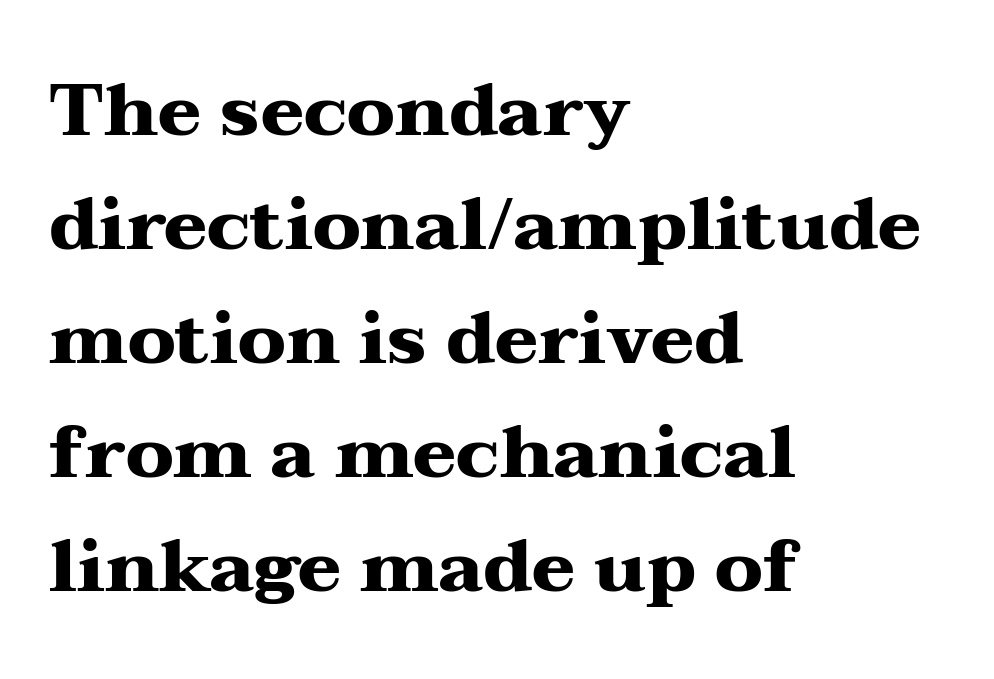
The glyphs have the mass of a bold cut. Nope, not italic — everything's standing straight. The type is set solid horizontally, with unmodified tracking. Serif or sans? Serif — the stroke terminals have little feet. Each line starts at the same left margin while the right side varies. Check under the words: just untouched page.
